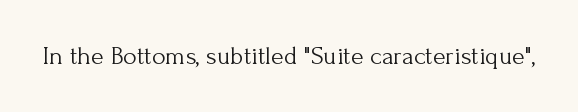
{"italic": "no", "bold": "no", "underline": "no", "letter_spacing": "normal", "letter_spacing_em": 0.0, "glyph_px": 26}
